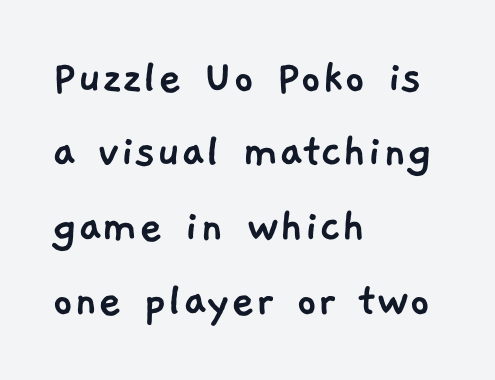
Is this a fixed-width face? No — the glyphs have proportional, varying widths. Compared with typical paragraphs, the rows here are spaced about the same. The foot of each line stays bare and open. Does the type have serifs? No, each stem ends abruptly. Tracking value appears to be zero — textbook default spacing. The paragraph has a hard left edge and a soft right edge.
